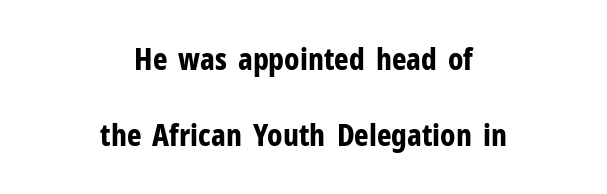
{"serif": "no", "italic": "no", "bold": "yes", "weight": "bold", "width": "condensed", "stroke_contrast": "low", "x_height": "medium", "monospaced": "no", "underline": "no", "align": "center", "line_spacing": "loose", "line_spacing_ratio": 2.45, "letter_spacing": "normal", "letter_spacing_em": 0.0, "glyph_px": 31}
